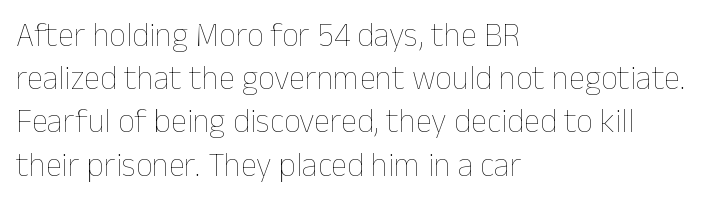
The image shows 33 px thin type, upright; set left-aligned, normal line spacing (1.31x), normal letter spacing, not underlined; low stroke contrast and a medium x-height.
